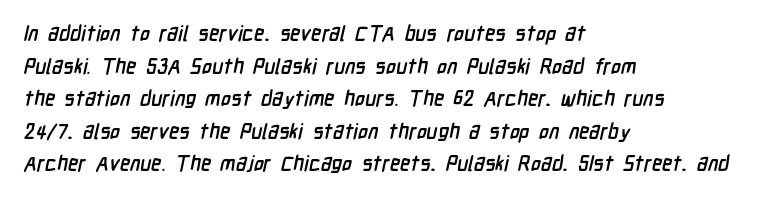
Q: Is the text bold? A: Yes.
Q: Is the text underlined? A: No.
Q: How is the paragraph aligned? A: Left-aligned.
Q: Is the spacing between letters normal or unusually wide? A: Normal.
Q: Is the spacing between lines tight, normal or loose? A: Normal.
